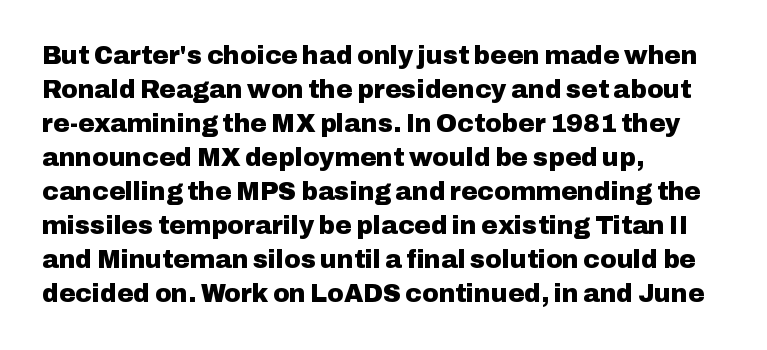
{"italic": "no", "bold": "yes", "underline": "no", "align": "left", "line_spacing": "normal", "line_spacing_ratio": 1.36, "letter_spacing": "normal", "letter_spacing_em": 0.0, "glyph_px": 25}
